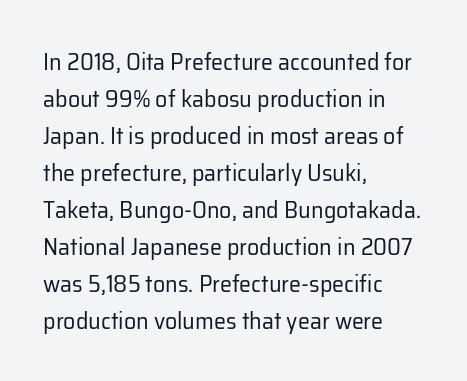
Q: Is the text bold? A: No.
Q: Is the text italic (slanted)? A: No, it is upright.
Q: Is the text underlined? A: No.
Q: How is the paragraph aligned? A: Left-aligned.
Q: Is the spacing between letters normal or unusually wide? A: Normal.
Q: Is the spacing between lines tight, normal or loose? A: Normal.
